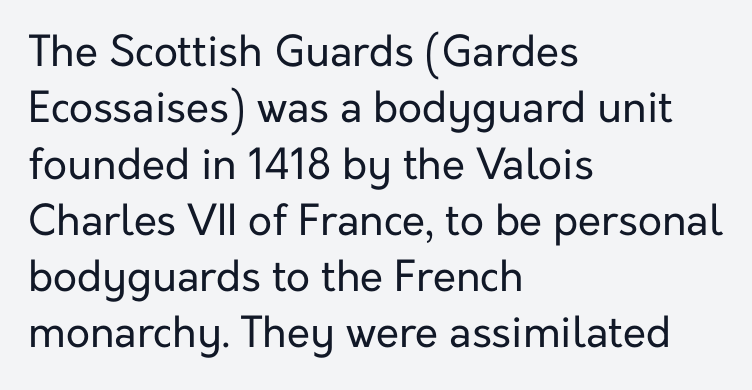
{"serif": "no", "italic": "no", "bold": "no", "weight": "regular", "width": "normal", "stroke_contrast": "low", "x_height": "medium", "monospaced": "no", "underline": "no", "align": "left", "line_spacing": "normal", "line_spacing_ratio": 1.34, "letter_spacing": "normal", "letter_spacing_em": 0.0, "glyph_px": 42}
